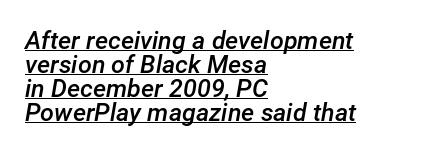
Q: Is the text bold? A: Semi-bold.
Q: Is the text italic (slanted)? A: Yes, it leans right by about 12 degrees.
Q: Is the text underlined? A: Yes.
Q: How is the paragraph aligned? A: Left-aligned.
Q: Is the spacing between letters normal or unusually wide? A: Normal.
Q: Is the spacing between lines tight, normal or loose? A: Tight.
